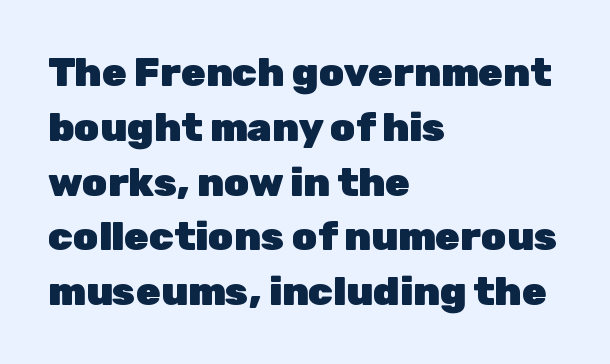
The image shows 40 px heavy sans-serif type, upright; set left-aligned, normal line spacing (1.37x), normal letter spacing, not underlined; low stroke contrast and a medium x-height.
